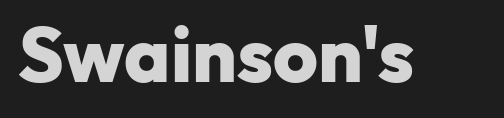
The image shows 77 px heavy sans-serif type, upright; set normal letter spacing, not underlined; low stroke contrast and a medium x-height.
